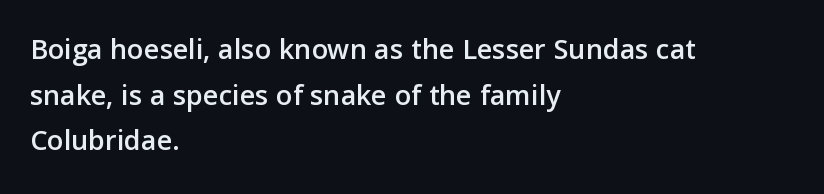
{"serif": "no", "italic": "no", "width": "normal", "stroke_contrast": "low", "x_height": "medium", "monospaced": "no", "underline": "no", "align": "left", "line_spacing": "normal", "line_spacing_ratio": 1.52, "letter_spacing": "normal", "letter_spacing_em": 0.0, "glyph_px": 30}
